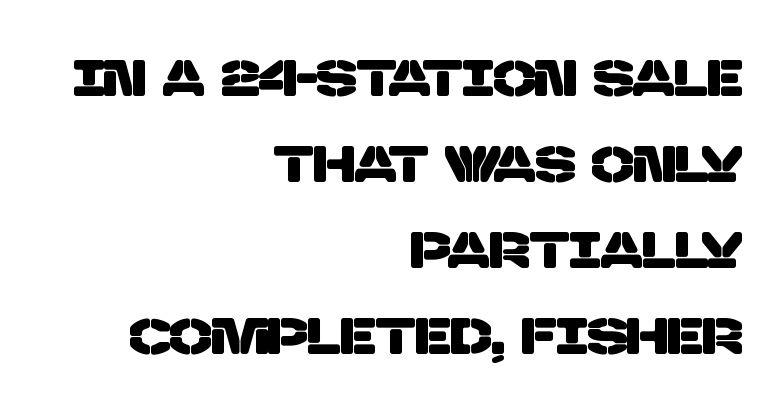
{"serif": "no", "width": "normal", "stroke_contrast": "low", "x_height": "large", "monospaced": "no", "underline": "no", "align": "right", "line_spacing_ratio": 1.72, "letter_spacing": "normal", "letter_spacing_em": 0.0, "glyph_px": 50}
